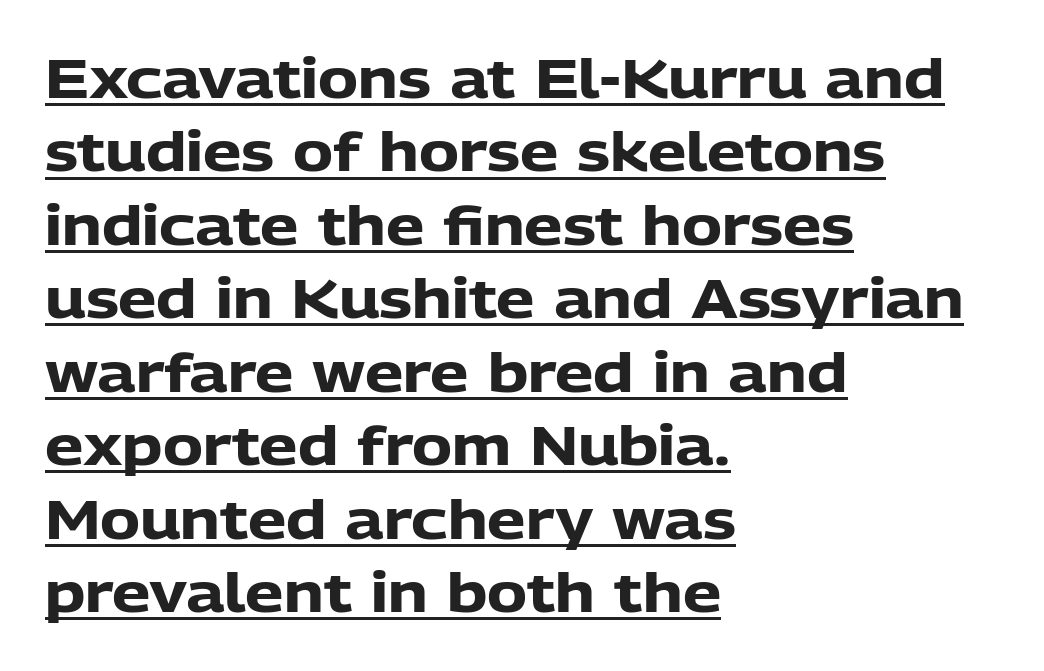
The image shows 54 px heavy sans-serif type, upright; set left-aligned, normal line spacing (1.36x), normal letter spacing, underlined; low stroke contrast and a medium x-height.
